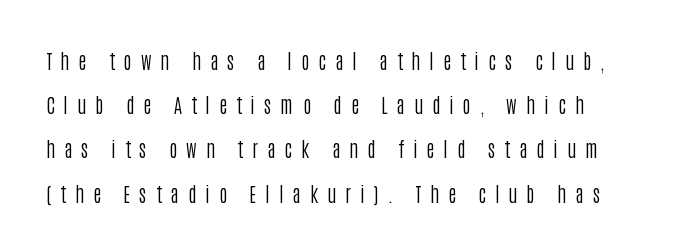
Q: Is the text bold? A: No.
Q: Is the text italic (slanted)? A: No, it is upright.
Q: Is the text underlined? A: No.
Q: Is the spacing between letters normal or unusually wide? A: Unusually wide.
Q: Is the spacing between lines tight, normal or loose? A: Loose.
